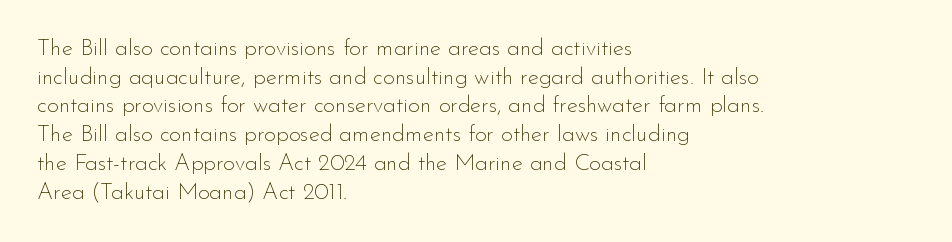
{"italic": "no", "bold": "no", "underline": "no", "align": "left", "line_spacing": "normal", "line_spacing_ratio": 1.25, "letter_spacing": "normal", "letter_spacing_em": 0.0, "glyph_px": 23}
